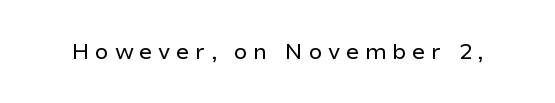
{"italic": "no", "bold": "no", "underline": "no", "letter_spacing": "wide", "letter_spacing_em": 0.25, "glyph_px": 22}
